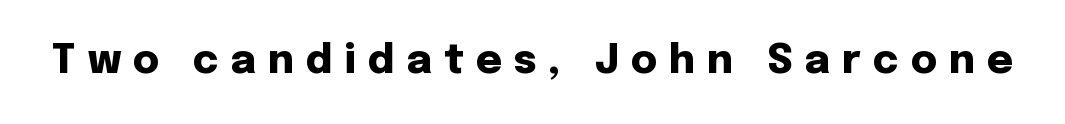
A bare baseline throughout the passage. Weight: bold. A typesetter would call this proportional, since set widths differ per character. A roman cut, with each character standing at attention. Tracking value appears strongly positive — letters spread wide.
